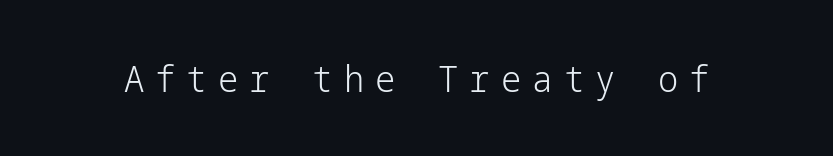
Compared with typical body copy, the letter spacing here is much looser. Heft: none added — not bold. You can tell from the bare stems that sans-serif type was used. The letters stand upright; this is a roman face. The string is rendered with underlining switched off.
